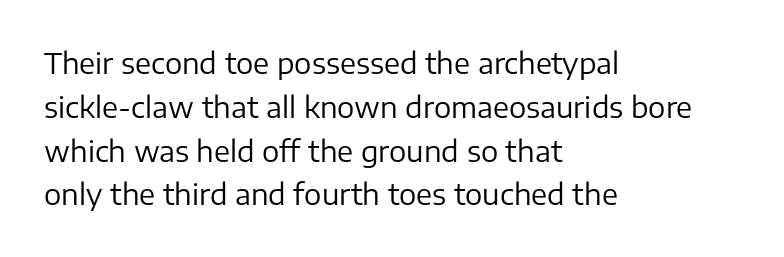
This is not heavy type; no bold has been used. A typesetter would call this proportional, since set widths differ per character. Compared with typical body copy, the letter spacing here is the same. The passage shown is not underscored anywhere.
